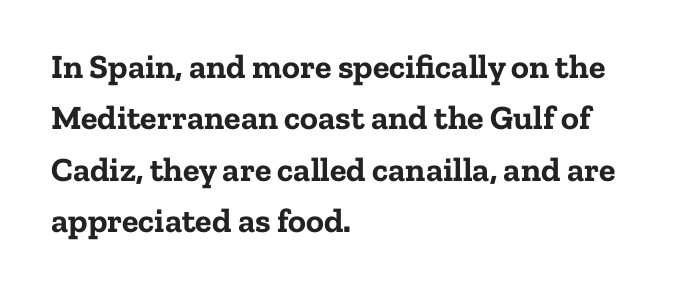
These lines stack with their left ends in a neat column. Is there much room between lines? A standard amount, neither cramped nor airy. This sample uses an upright cut, with every glyph sitting square on the baseline. Here the designer chose a conventional face with non-uniform glyph widths.
